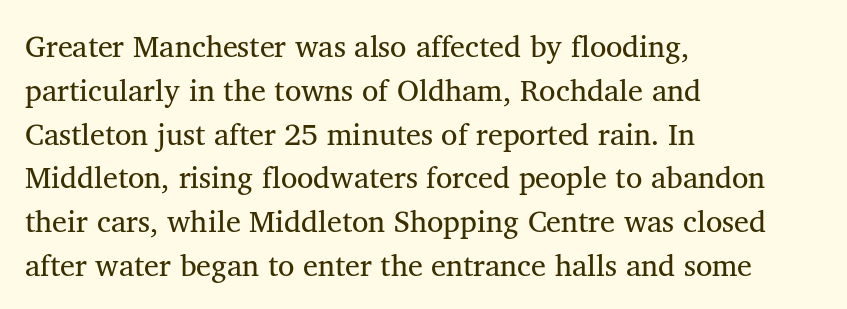
{"serif": "yes", "italic": "no", "width": "normal", "stroke_contrast": "medium", "x_height": "medium", "monospaced": "no", "underline": "no", "align": "left", "line_spacing": "normal", "line_spacing_ratio": 1.46, "letter_spacing": "normal", "letter_spacing_em": 0.0, "glyph_px": 30}
